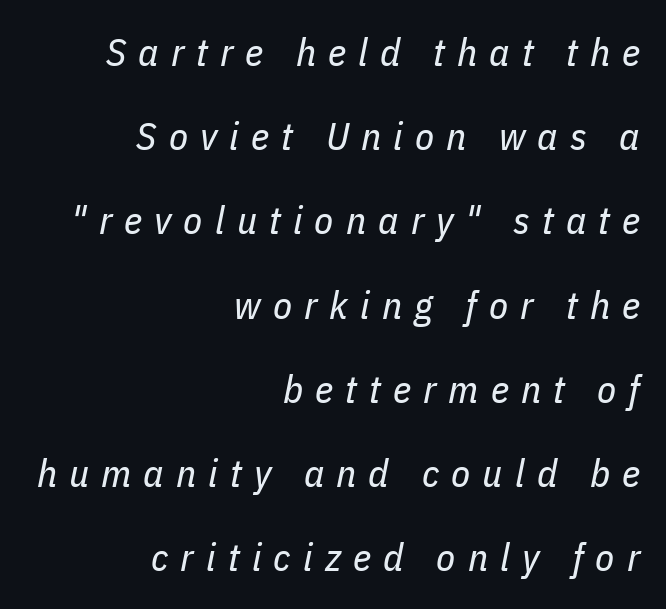
Q: Is the text bold? A: No.
Q: Is the text italic (slanted)? A: Yes, it leans right by about 11 degrees.
Q: Is the text underlined? A: No.
Q: How is the paragraph aligned? A: Right-aligned.
Q: Is the spacing between letters normal or unusually wide? A: Unusually wide.
Q: Is the spacing between lines tight, normal or loose? A: Loose.
Q: Width (condensed, normal, or wide)? A: Condensed.
Q: Stroke contrast? A: Low.
Q: x-height? A: Medium.
Q: Monospaced? A: No.
